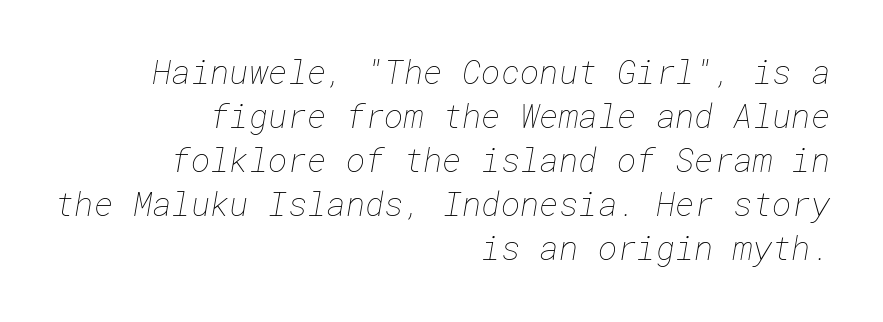
{"bold": "no", "weight": "thin", "width": "normal", "stroke_contrast": "low", "x_height": "medium", "underline": "no", "align": "right", "line_spacing": "normal", "line_spacing_ratio": 1.33, "letter_spacing": "normal", "letter_spacing_em": 0.0, "glyph_px": 33}
